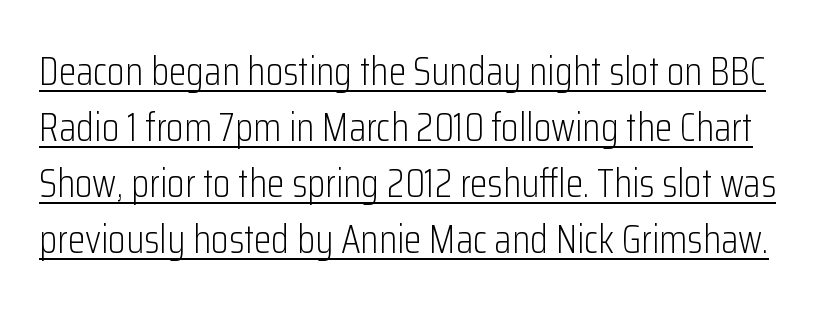
Q: Is the text bold? A: No.
Q: Is the text italic (slanted)? A: No, it is upright.
Q: Is the typeface a serif or a sans-serif typeface? A: Sans-serif.
Q: Is the text underlined? A: Yes.
Q: Is the spacing between letters normal or unusually wide? A: Normal.
Q: Is the spacing between lines tight, normal or loose? A: Normal.
Q: Width (condensed, normal, or wide)? A: Condensed.
Q: Stroke contrast? A: Low.
Q: x-height? A: Medium.
Q: Monospaced? A: No.
